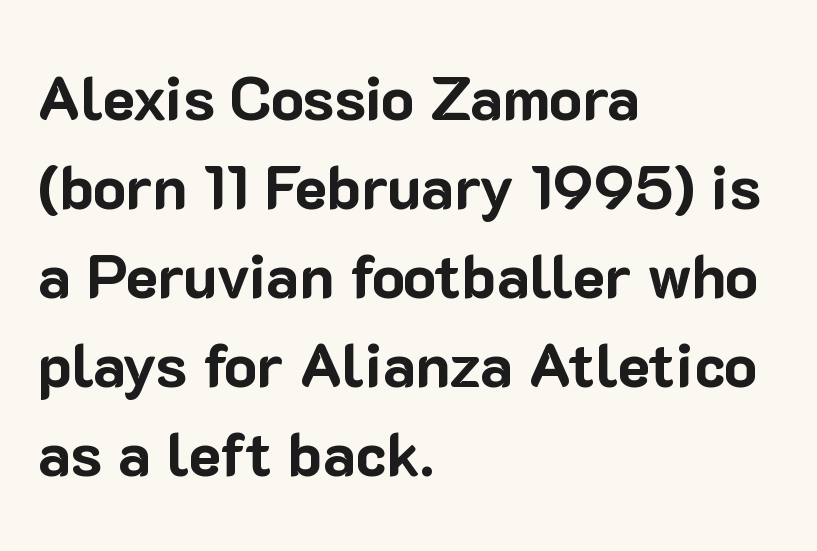
{"serif": "no", "italic": "no", "bold": "yes", "weight": "bold", "width": "normal", "stroke_contrast": "low", "x_height": "medium", "monospaced": "no", "underline": "no", "align": "left", "line_spacing": "normal", "line_spacing_ratio": 1.46, "letter_spacing": "normal", "letter_spacing_em": 0.0, "glyph_px": 61}
